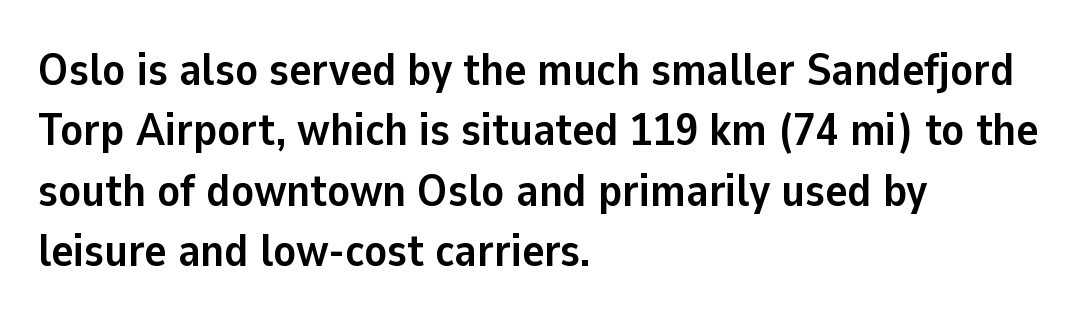
{"serif": "no", "italic": "no", "bold": "yes", "weight": "semibold", "width": "normal", "stroke_contrast": "low", "x_height": "medium", "monospaced": "no", "underline": "no", "align": "left", "line_spacing": "normal", "line_spacing_ratio": 1.31, "letter_spacing": "normal", "letter_spacing_em": 0.0, "glyph_px": 46}
